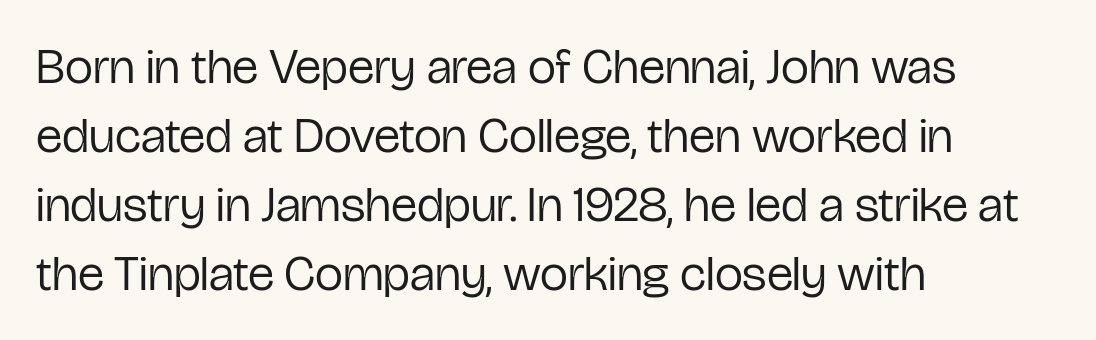
Q: Is the text bold? A: No.
Q: Is the text italic (slanted)? A: No, it is upright.
Q: Is the typeface a serif or a sans-serif typeface? A: Sans-serif.
Q: Is the text underlined? A: No.
Q: How is the paragraph aligned? A: Left-aligned.
Q: Is the spacing between letters normal or unusually wide? A: Normal.
Q: Is the spacing between lines tight, normal or loose? A: Normal.
Q: Width (condensed, normal, or wide)? A: Condensed.
Q: Stroke contrast? A: Low.
Q: x-height? A: Medium.
Q: Monospaced? A: No.
